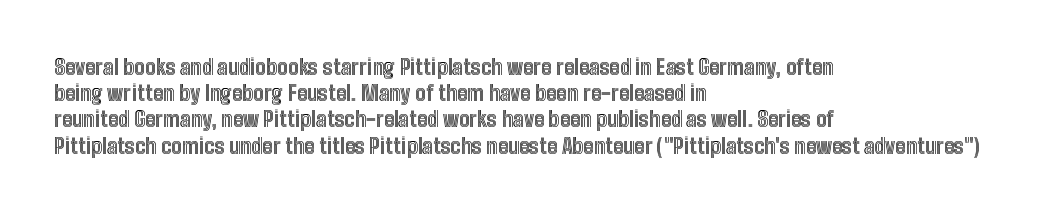
{"italic": "no", "underline": "no", "align": "left", "line_spacing": "normal", "line_spacing_ratio": 1.25, "letter_spacing": "normal", "letter_spacing_em": 0.0, "glyph_px": 21}
